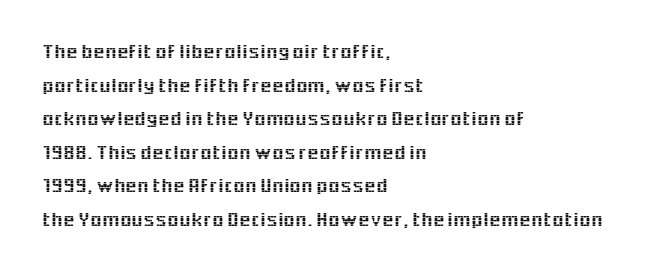
Between one letter and the next there's only the usual sliver of space. The baseline area is clear. Vertically, the passage feels balanced, rows spaced as you'd expect. This sample is left-justified, so line endings fall wherever the words run out.
